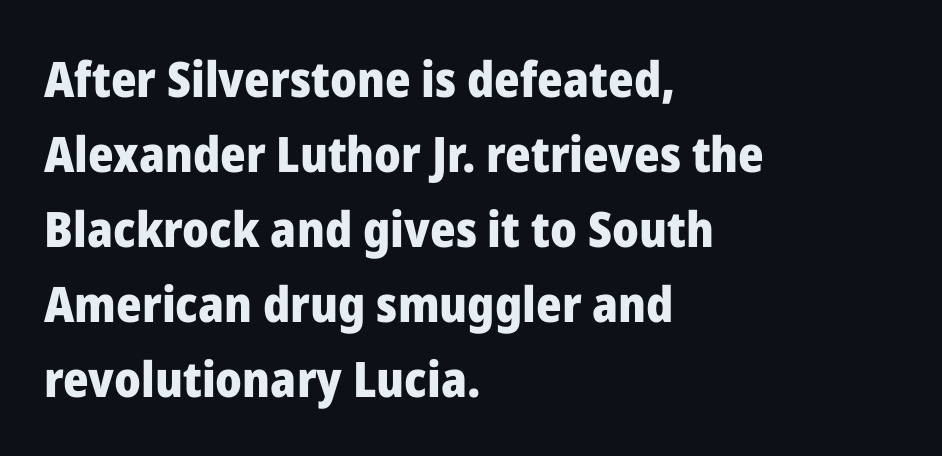
The image shows 49 px heavy sans-serif type, upright; set left-aligned, normal line spacing (1.53x), normal letter spacing, not underlined; low stroke contrast and a medium x-height.
